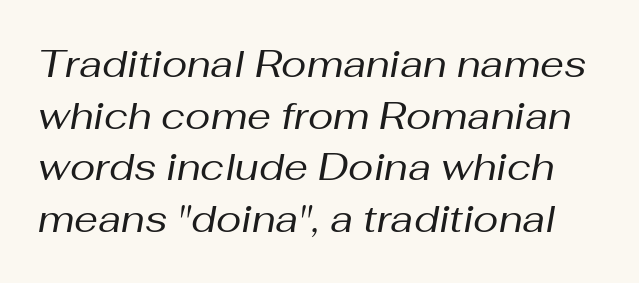
Does the lettering tilt? It does — this is italic. Each letter keeps its own natural width here, so spacing adapts to shape. Spacing between characters is what you'd get straight out of the box. The glyphs are unaccompanied by any horizontal stroke below them. Is the stroke heavy? The answer is a plain regular-or-lighter. The vertical gap from one line to the next is medium.
